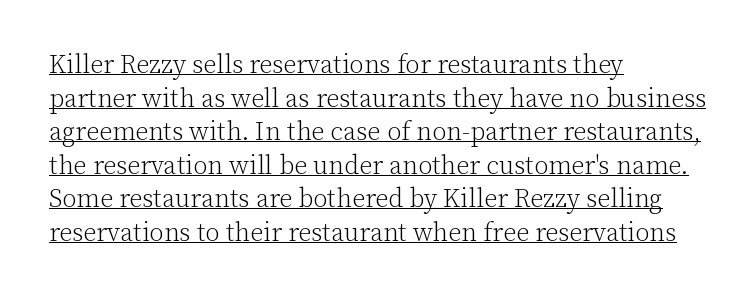
Unbolded letterforms with no extra heft. Inter-character spacing is left at the font's built-in metrics. Notice how the stems are strictly vertical — no italics here. Students, observe the line beneath the letters — that is underlining. Interline gaps are of average width in this sample. The paragraph has a hard left edge and a soft right edge.
